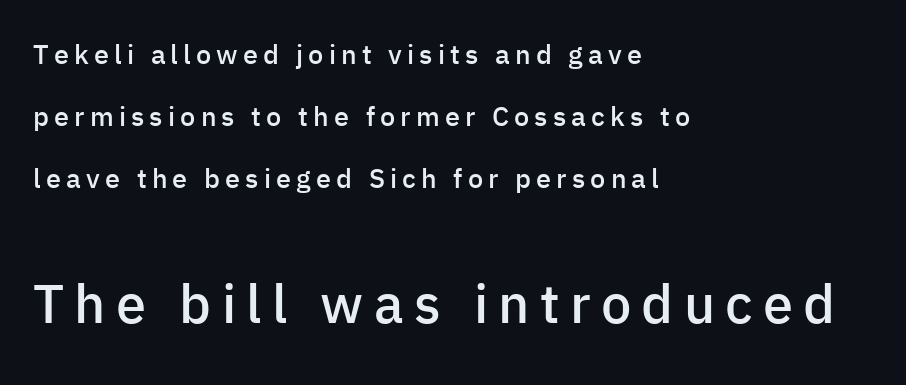
The image shows 54 px semibold sans-serif type, upright; set left-aligned, loose line spacing (2.29x), not underlined; the second (bottom) block is 2.0x larger; low stroke contrast and a medium x-height.
